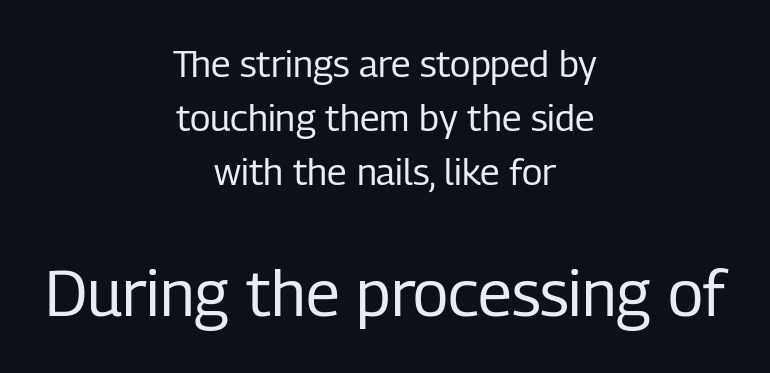
The image shows 64 px regular-weight, condensed sans-serif type, upright; set centered, normal line spacing (1.46x), normal letter spacing, not underlined; the second (bottom) block is 1.73x larger; low stroke contrast and a medium x-height.
